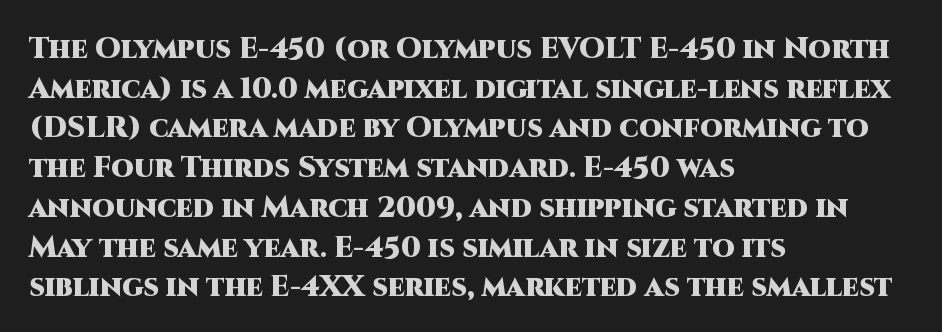
Caption: bold face, heavy strokes. The space beneath each line is pristine and unruled. Line beginnings align vertically; line endings do not. Regular leading.
